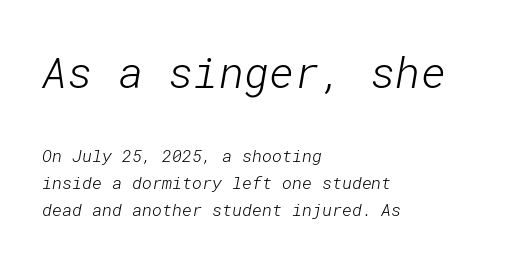
Q: Is the text bold? A: No.
Q: Is the typeface a serif or a sans-serif typeface? A: Sans-serif.
Q: Is the text underlined? A: No.
Q: How is the paragraph aligned? A: Left-aligned.
Q: Is the spacing between letters normal or unusually wide? A: Normal.
Q: Is the spacing between lines tight, normal or loose? A: Normal.
Q: Which block of text is set in a larger size, the first (top) or the second (bottom)? A: The first (top) one.
Q: Width (condensed, normal, or wide)? A: Normal.
Q: Stroke contrast? A: Low.
Q: x-height? A: Medium.
